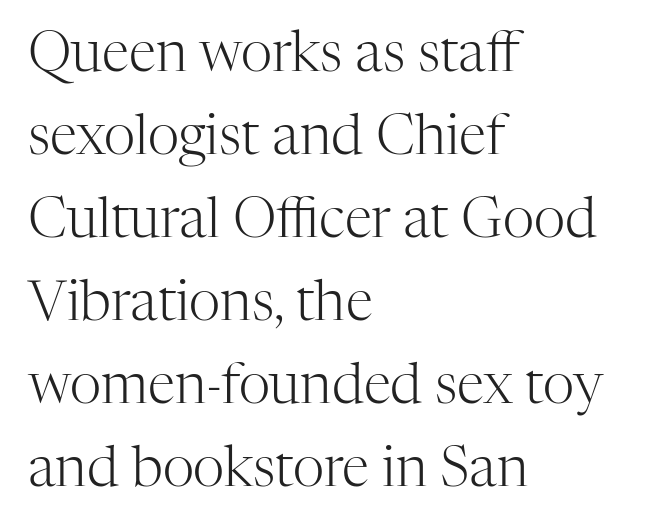
The image shows 55 px light serif type, upright; set left-aligned, normal line spacing (1.51x), normal letter spacing, not underlined; high stroke contrast and a medium x-height.
